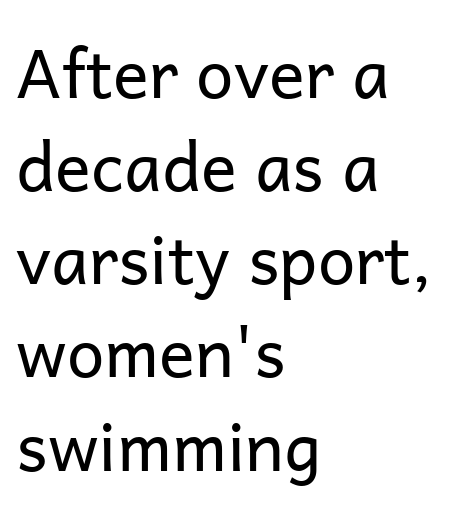
Q: Is the text bold? A: No.
Q: Is the text italic (slanted)? A: No, it is upright.
Q: Is the typeface a serif or a sans-serif typeface? A: Sans-serif.
Q: Is the text underlined? A: No.
Q: How is the paragraph aligned? A: Left-aligned.
Q: Is the spacing between letters normal or unusually wide? A: Normal.
Q: Is the spacing between lines tight, normal or loose? A: Normal.
Q: Width (condensed, normal, or wide)? A: Normal.
Q: Stroke contrast? A: Low.
Q: x-height? A: Medium.
Q: Monospaced? A: No.
